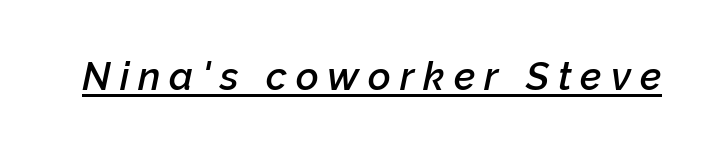
{"italic": "yes", "lean": "right", "slant_degrees": 12, "bold": "semi", "weight": "semibold", "width": "normal", "stroke_contrast": "low", "x_height": "medium", "monospaced": "no", "underline": "yes", "letter_spacing": "wide", "letter_spacing_em": 0.23, "glyph_px": 39}
